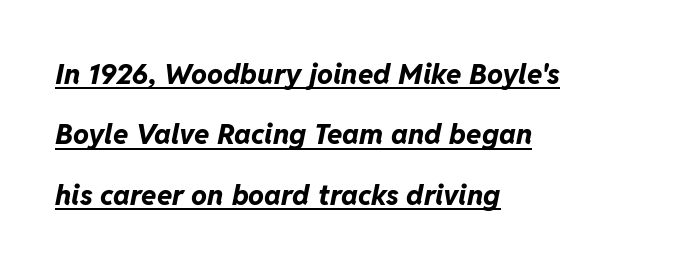
Q: Is the text bold? A: Yes.
Q: Is the text italic (slanted)? A: Yes, it leans right by about 11 degrees.
Q: Is the text underlined? A: Yes.
Q: How is the paragraph aligned? A: Left-aligned.
Q: Is the spacing between letters normal or unusually wide? A: Normal.
Q: Is the spacing between lines tight, normal or loose? A: Loose.
Q: Width (condensed, normal, or wide)? A: Normal.
Q: Stroke contrast? A: Low.
Q: x-height? A: Medium.
Q: Monospaced? A: No.
